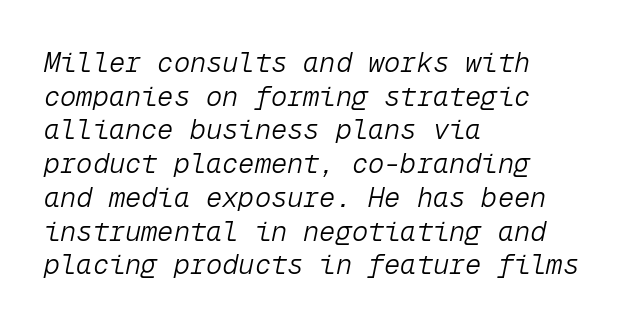
The typography opts for an oblique posture over an upright one. Stems and bowls with no extra thickness — not bold. The area under the type is left untouched. Line beginnings align vertically; line endings do not. You could call the tracking neutral — neither tight nor loose. Regular leading.
